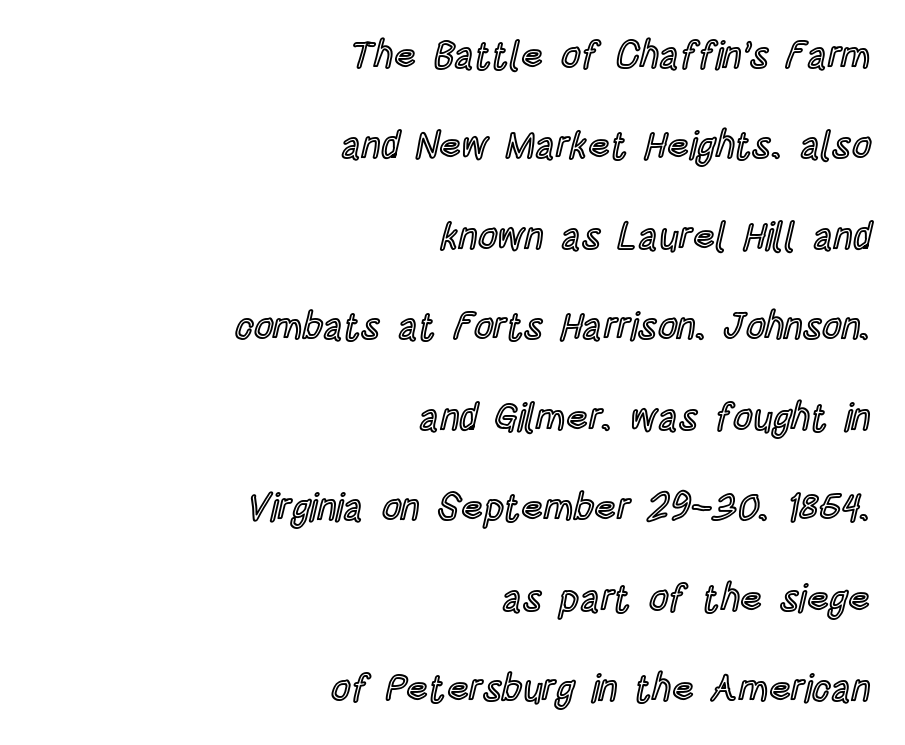
{"width": "condensed", "x_height": "large", "monospaced": "no", "underline": "no", "align": "right", "line_spacing": "loose", "line_spacing_ratio": 2.38, "letter_spacing": "normal", "letter_spacing_em": 0.0, "glyph_px": 38}
